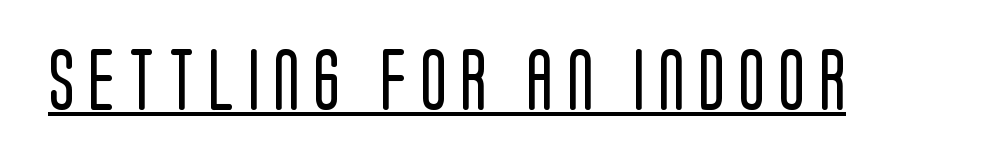
The image shows 62 px regular-weight, condensed sans-serif type, upright; set unusually wide letter spacing (+0.22 em), underlined; low stroke contrast and a large x-height.
